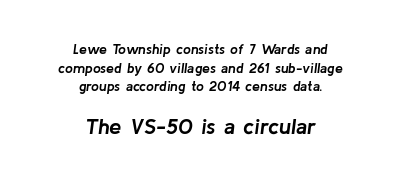
The image shows 22 px bold type, italic (leaning right); set centered, normal line spacing (1.33x), normal letter spacing, not underlined; the second (bottom) block is 1.57x larger.
